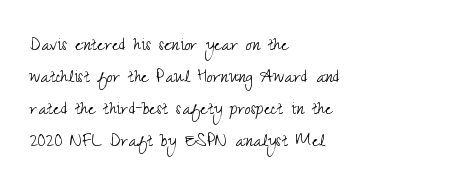
{"italic": "no", "bold": "no", "underline": "no", "align": "left", "line_spacing": "normal", "line_spacing_ratio": 1.52, "letter_spacing": "normal", "letter_spacing_em": 0.0, "glyph_px": 21}
